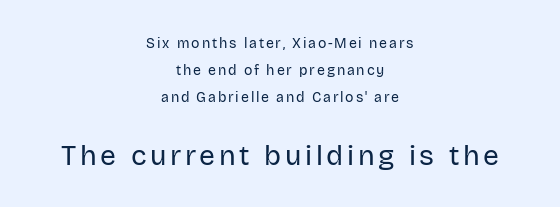
The image shows 28 px regular-weight sans-serif type, upright; set centered, loose line spacing (1.94x), not underlined; the second (bottom) block is 2.0x larger; low stroke contrast and a large x-height.
